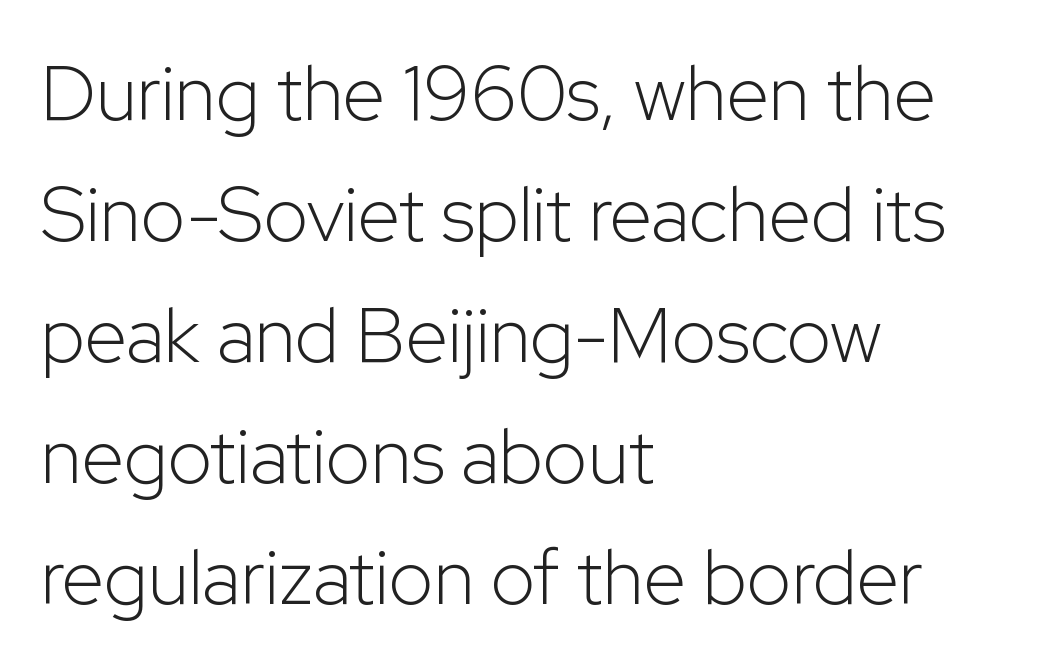
The image shows 77 px light sans-serif type, upright; set left-aligned, normal line spacing (1.57x), normal letter spacing, not underlined; low stroke contrast and a medium x-height.
